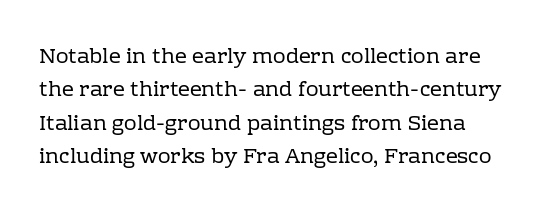
The image shows 21 px text type, upright; set left-aligned, normal line spacing (1.59x), normal letter spacing, not underlined.
